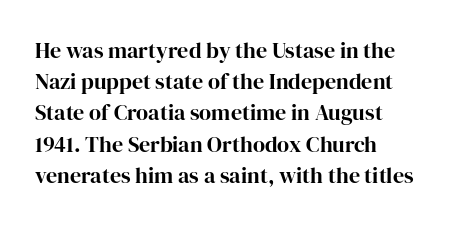
Nope, not italic — everything's standing straight. You could call the tracking neutral — neither tight nor loose. Descenders hang freely into open space. Vertical spacing — default. The compositor pushed each line to the left boundary.
